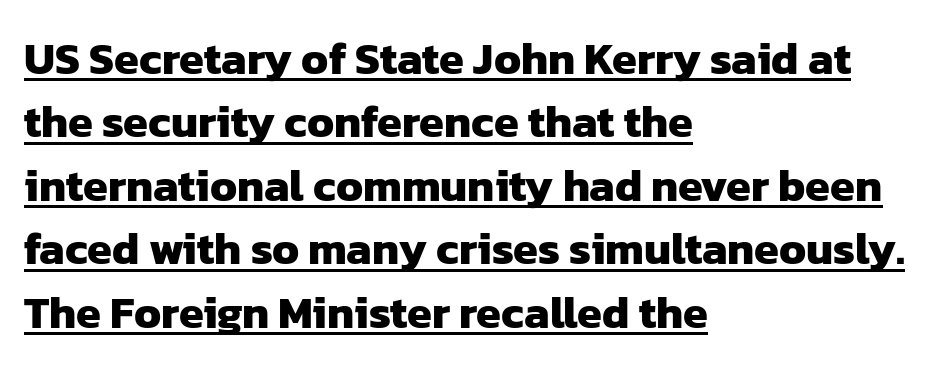
Q: Is the text bold? A: Yes.
Q: Is the typeface a serif or a sans-serif typeface? A: Sans-serif.
Q: Is the text underlined? A: Yes.
Q: How is the paragraph aligned? A: Left-aligned.
Q: Is the spacing between letters normal or unusually wide? A: Normal.
Q: Is the spacing between lines tight, normal or loose? A: Normal.
Q: Width (condensed, normal, or wide)? A: Normal.
Q: Stroke contrast? A: Low.
Q: x-height? A: Medium.
Q: Monospaced? A: No.
